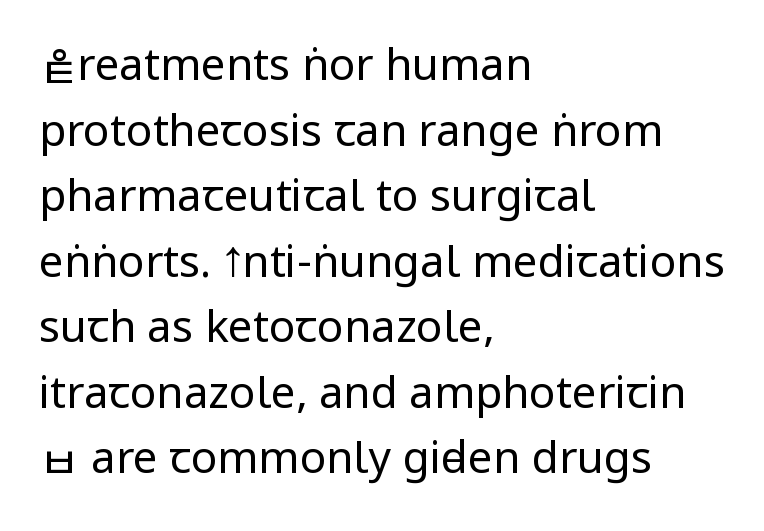
{"serif": "no", "italic": "no", "bold": "no", "weight": "regular", "width": "condensed", "stroke_contrast": "low", "underline": "no", "align": "left", "line_spacing": "normal", "line_spacing_ratio": 1.49, "letter_spacing": "normal", "letter_spacing_em": 0.0, "glyph_px": 44}
